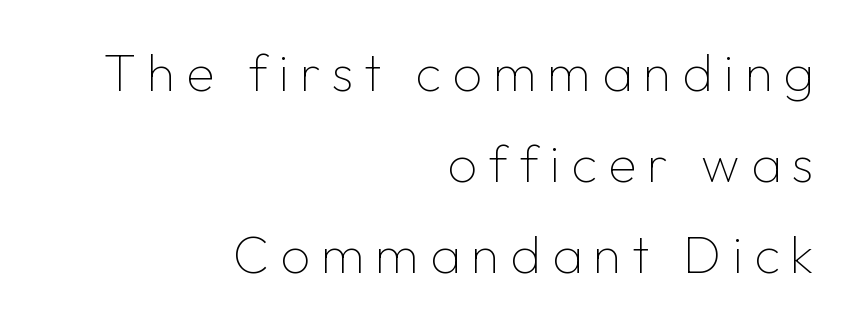
Q: Is the text bold? A: No.
Q: Is the text italic (slanted)? A: No, it is upright.
Q: Is the typeface a serif or a sans-serif typeface? A: Sans-serif.
Q: Is the text underlined? A: No.
Q: How is the paragraph aligned? A: Right-aligned.
Q: Is the spacing between letters normal or unusually wide? A: Unusually wide.
Q: Width (condensed, normal, or wide)? A: Normal.
Q: Stroke contrast? A: Low.
Q: x-height? A: Medium.
Q: Monospaced? A: No.
